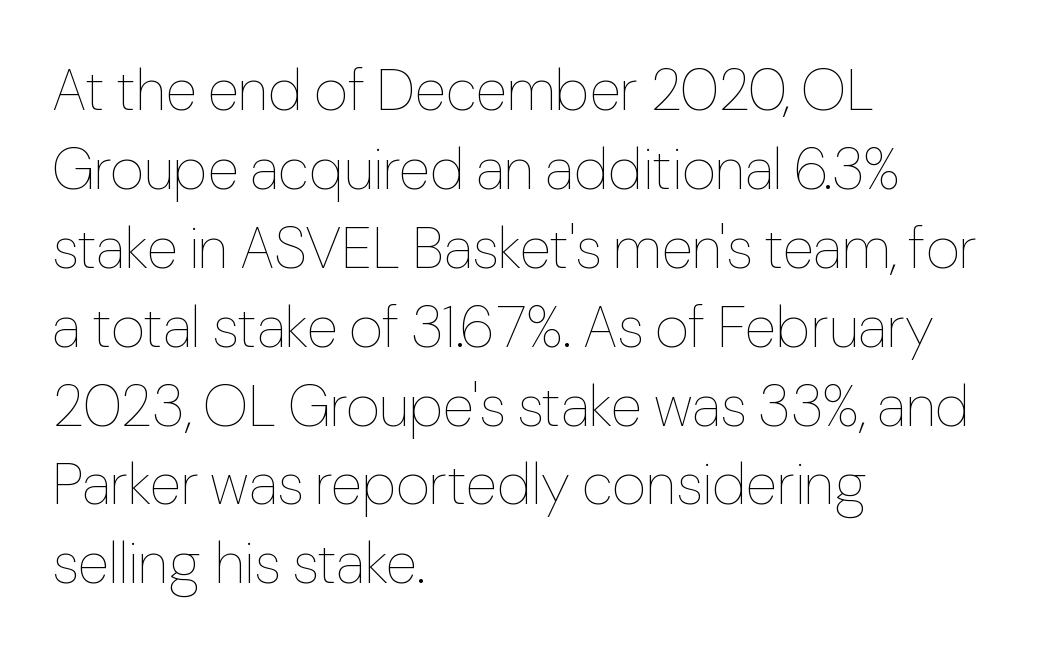
{"italic": "no", "bold": "no", "weight": "thin", "width": "normal", "stroke_contrast": "low", "x_height": "medium", "monospaced": "no", "underline": "no", "align": "left", "line_spacing": "normal", "line_spacing_ratio": 1.36, "letter_spacing": "normal", "letter_spacing_em": 0.0, "glyph_px": 58}
